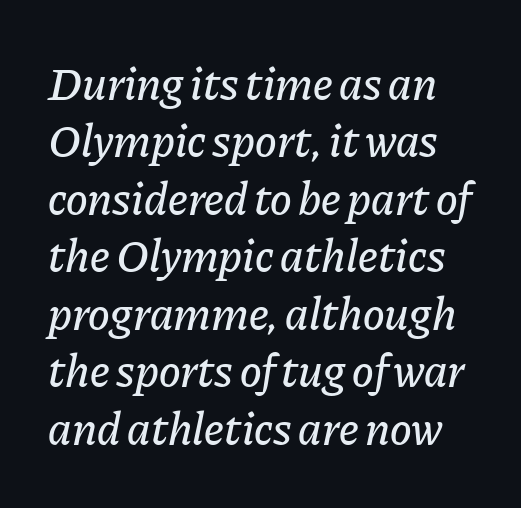
Q: Is the text italic (slanted)? A: Yes, it leans right by about 11 degrees.
Q: Is the text underlined? A: No.
Q: Is the spacing between letters normal or unusually wide? A: Normal.
Q: Is the spacing between lines tight, normal or loose? A: Normal.
Q: Width (condensed, normal, or wide)? A: Normal.
Q: Stroke contrast? A: Low.
Q: x-height? A: Medium.
Q: Monospaced? A: No.
